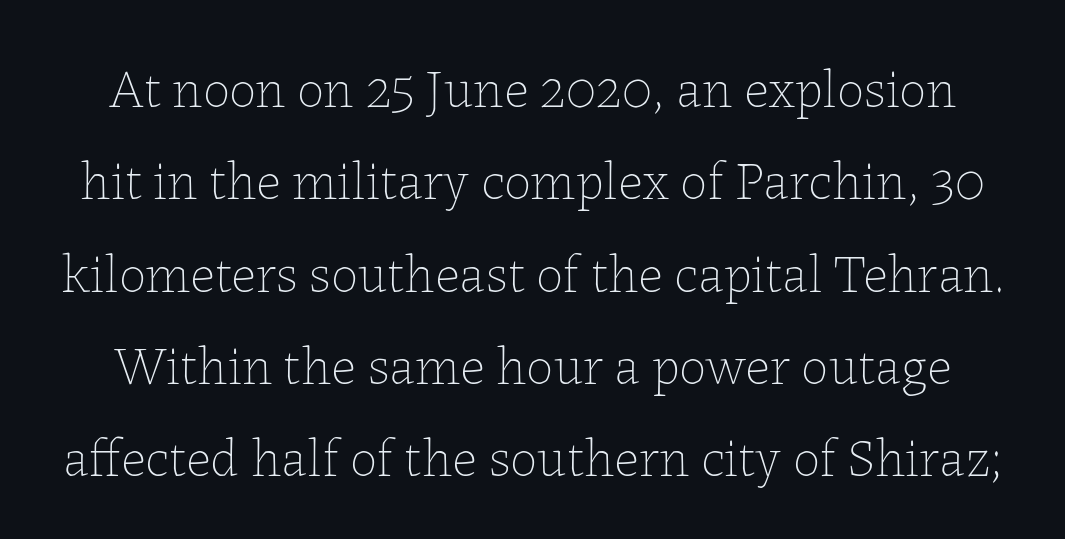
{"italic": "no", "bold": "no", "weight": "thin", "width": "normal", "stroke_contrast": "low", "x_height": "medium", "monospaced": "no", "underline": "no", "line_spacing_ratio": 1.71, "letter_spacing": "normal", "letter_spacing_em": 0.0, "glyph_px": 54}
